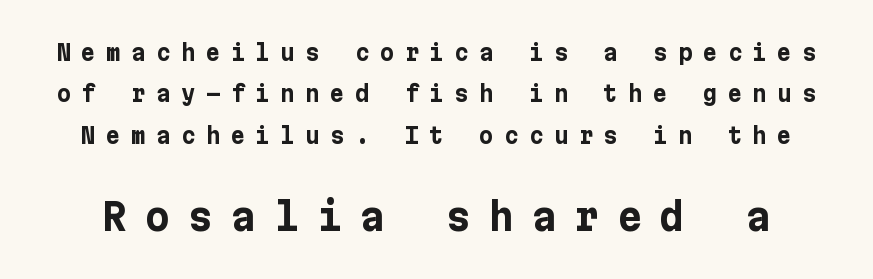
{"serif": "no", "italic": "no", "bold": "yes", "weight": "bold", "width": "normal", "stroke_contrast": "low", "x_height": "medium", "underline": "no", "line_spacing_ratio": 1.88, "letter_spacing": "wide", "letter_spacing_em": 0.48, "larger_block": "second", "size_ratio": 1.73, "glyph_px": 38}
